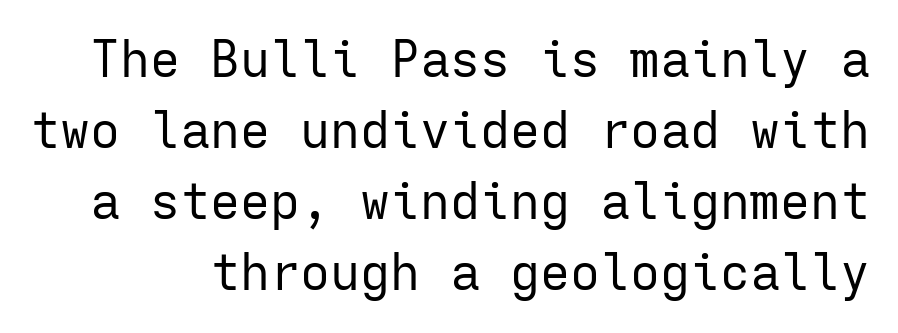
{"serif": "no", "italic": "no", "bold": "no", "weight": "regular", "width": "normal", "stroke_contrast": "low", "x_height": "medium", "monospaced": "yes", "underline": "no", "line_spacing": "normal", "line_spacing_ratio": 1.42, "letter_spacing": "normal", "letter_spacing_em": 0.0, "glyph_px": 50}
